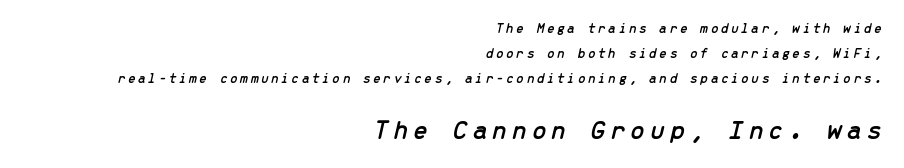
{"italic": "yes", "lean": "right", "slant_degrees": 13, "underline": "no", "align": "right", "line_spacing_ratio": 1.77, "larger_block": "second", "size_ratio": 1.93, "glyph_px": 27}
